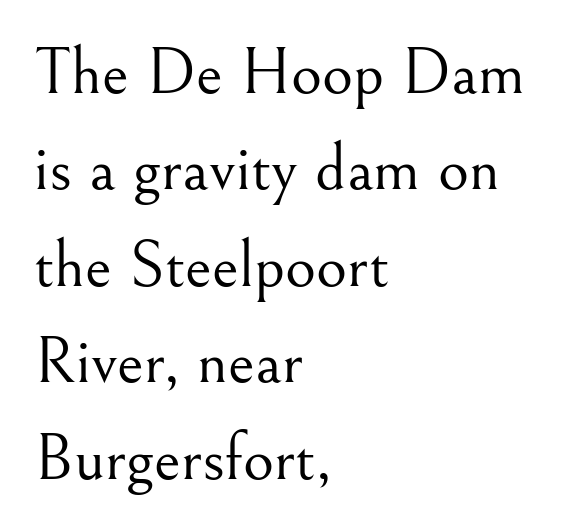
Q: Is the text bold? A: No.
Q: Is the text italic (slanted)? A: No, it is upright.
Q: Is the typeface a serif or a sans-serif typeface? A: Serif.
Q: Is the text underlined? A: No.
Q: How is the paragraph aligned? A: Left-aligned.
Q: Is the spacing between letters normal or unusually wide? A: Normal.
Q: Is the spacing between lines tight, normal or loose? A: Normal.
Q: Width (condensed, normal, or wide)? A: Normal.
Q: Stroke contrast? A: Medium.
Q: x-height? A: Small.
Q: Monospaced? A: No.
